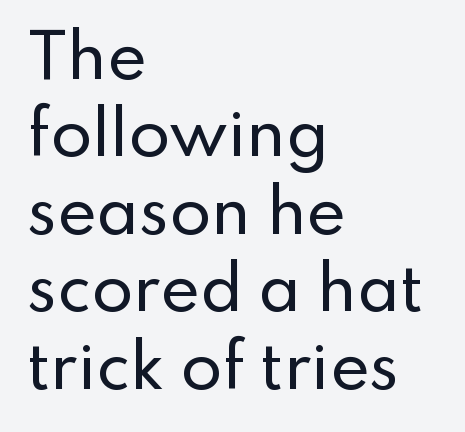
Baseline-to-baseline distance is the conventional proportion of letter height. Serif or sans? Sans — the stroke terminals are bare. Descenders hang freely into open space. The rendering keeps characters at their native spacing. Nope, not italic — everything's standing straight. Do the characters align in a grid? No, the font is proportional.
